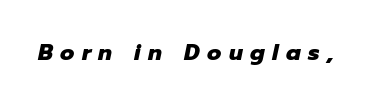
{"italic": "yes", "lean": "right", "slant_degrees": 12, "bold": "yes", "underline": "no", "letter_spacing": "wide", "letter_spacing_em": 0.34, "glyph_px": 22}
